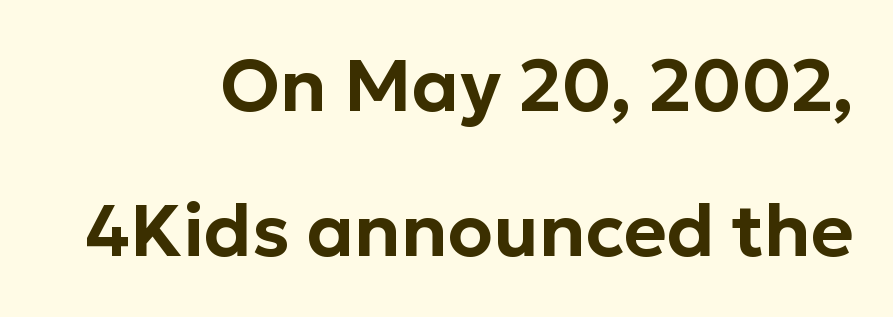
{"serif": "no", "italic": "no", "width": "normal", "stroke_contrast": "low", "x_height": "medium", "monospaced": "no", "underline": "no", "align": "right", "line_spacing": "loose", "line_spacing_ratio": 1.99, "letter_spacing": "normal", "letter_spacing_em": 0.0, "glyph_px": 73}
